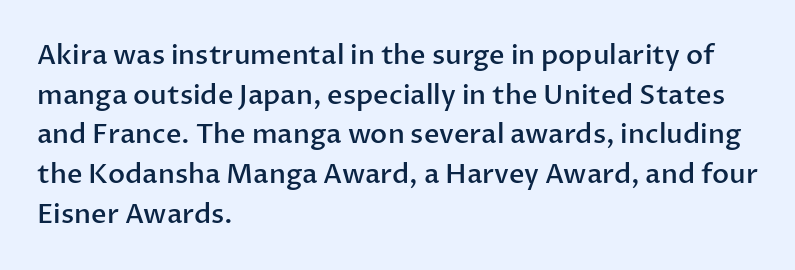
The image shows 27 px text type, upright; set left-aligned, normal line spacing (1.47x), normal letter spacing, not underlined.
